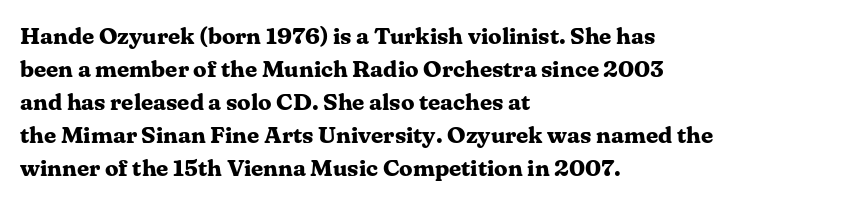
These lines keep a tight, regular rhythm from letter to letter. Heavy-handed strokes throughout: this text is bold. A normal amount of white space separates one row of letters from the next. The font's upright variant was chosen for this text. The string is rendered with underlining switched off. Which margin do the lines hug? The left one — the right edge is uneven.
